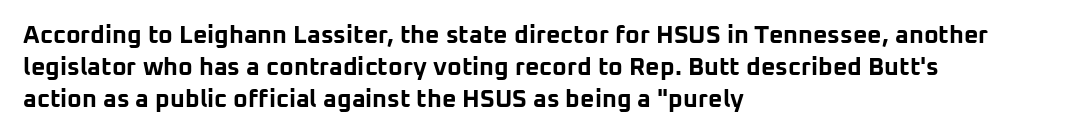
The lines sit at an ordinary, default distance from one another. Italic? Not at all — the glyphs are vertical. This rendering leaves character spacing at its baseline value. A student would call this left alignment; a typographer would say flush left, rag right.
